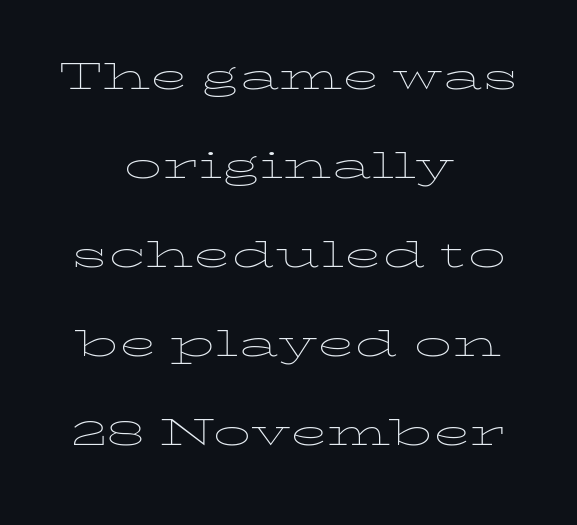
Q: Is the text bold? A: No.
Q: Is the text italic (slanted)? A: No, it is upright.
Q: Is the text underlined? A: No.
Q: How is the paragraph aligned? A: Centered.
Q: Is the spacing between letters normal or unusually wide? A: Normal.
Q: Width (condensed, normal, or wide)? A: Wide.
Q: Stroke contrast? A: Low.
Q: x-height? A: Medium.
Q: Monospaced? A: No.
